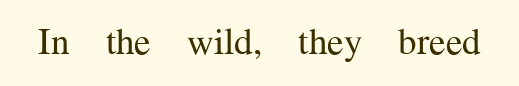
The image shows 37 px regular-weight serif type, upright; set normal letter spacing, not underlined; medium stroke contrast and a medium x-height.
